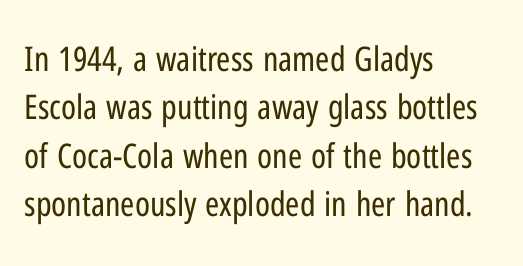
Q: Is the text bold? A: No.
Q: Is the text italic (slanted)? A: No, it is upright.
Q: Is the typeface a serif or a sans-serif typeface? A: Sans-serif.
Q: Is the text underlined? A: No.
Q: How is the paragraph aligned? A: Left-aligned.
Q: Is the spacing between letters normal or unusually wide? A: Normal.
Q: Is the spacing between lines tight, normal or loose? A: Normal.
Q: Width (condensed, normal, or wide)? A: Condensed.
Q: Stroke contrast? A: Low.
Q: x-height? A: Medium.
Q: Monospaced? A: No.
